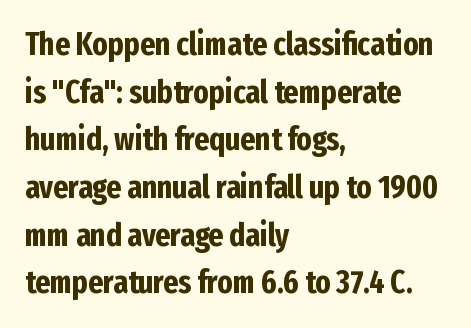
The image shows 32 px bold, condensed sans-serif type, upright; set left-aligned, normal line spacing (1.49x), normal letter spacing, not underlined; low stroke contrast and a medium x-height.
